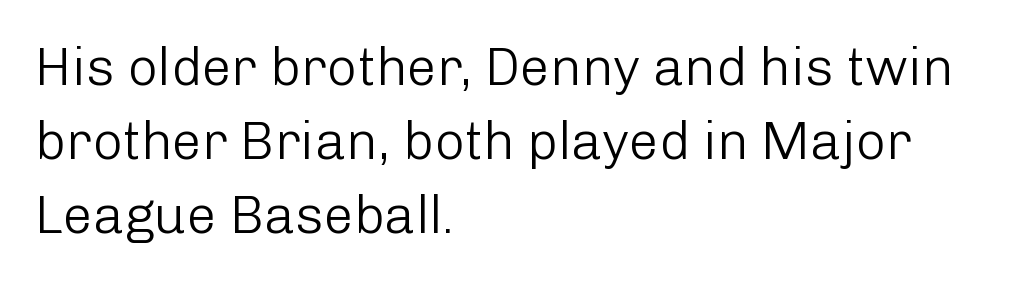
The characters are drawn with everyday or finer stroke widths. The letters stand upright; this is a roman face. Baseline-to-baseline distance is the conventional proportion of letter height. No extra tracking has been applied to these lines. The space directly below the letters is spotless. Look at the bottom of the vertical strokes: they stop flat, with no serifs.
